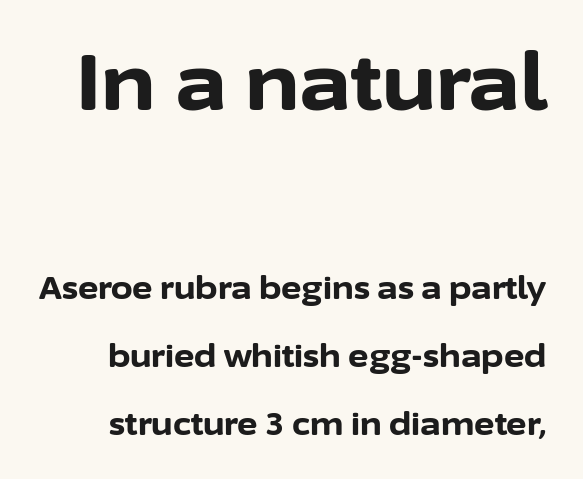
Q: Is the text bold? A: Yes.
Q: Is the text italic (slanted)? A: No, it is upright.
Q: Is the typeface a serif or a sans-serif typeface? A: Sans-serif.
Q: Is the text underlined? A: No.
Q: Is the spacing between letters normal or unusually wide? A: Normal.
Q: Is the spacing between lines tight, normal or loose? A: Loose.
Q: Which block of text is set in a larger size, the first (top) or the second (bottom)? A: The first (top) one.
Q: Width (condensed, normal, or wide)? A: Normal.
Q: Stroke contrast? A: Low.
Q: x-height? A: Medium.
Q: Monospaced? A: No.
